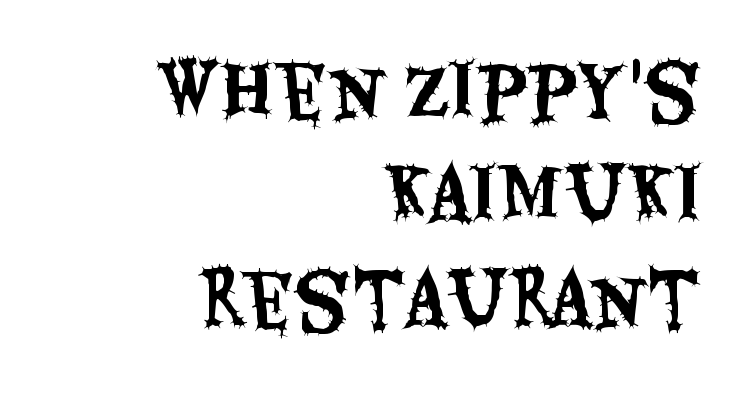
{"serif": "no", "italic": "no", "width": "condensed", "stroke_contrast": "medium", "x_height": "large", "monospaced": "no", "underline": "no", "align": "right", "line_spacing": "normal", "line_spacing_ratio": 1.47, "letter_spacing": "normal", "letter_spacing_em": 0.0, "glyph_px": 71}
